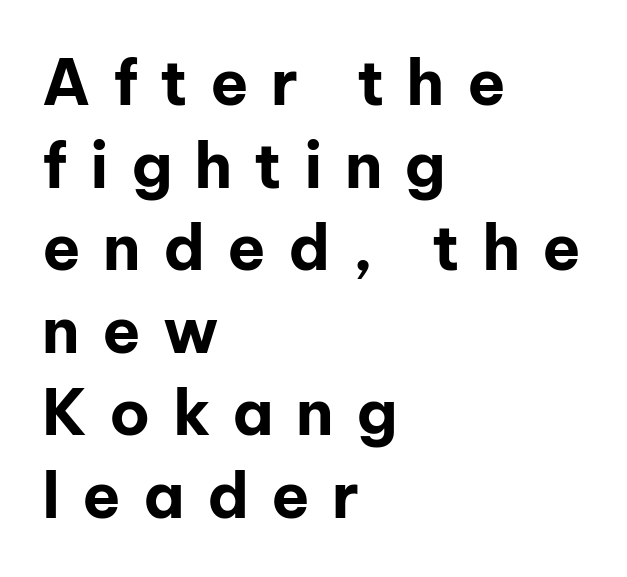
The tracking jumps out immediately: characters are airy and widely separated. The font family rendered here belongs to the sans-serif group. Regular leading. Only glyphs here, with clear space below each row.
